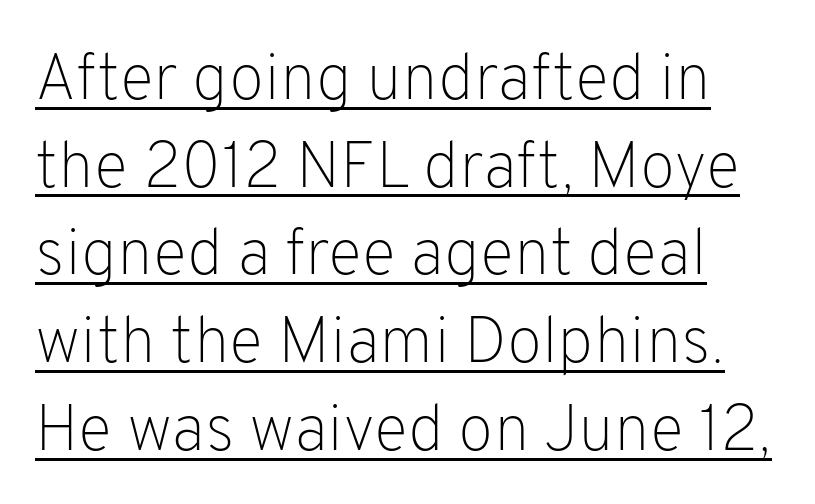
The image shows 65 px light sans-serif type, upright; set normal line spacing (1.35x), normal letter spacing, underlined; low stroke contrast and a medium x-height.
